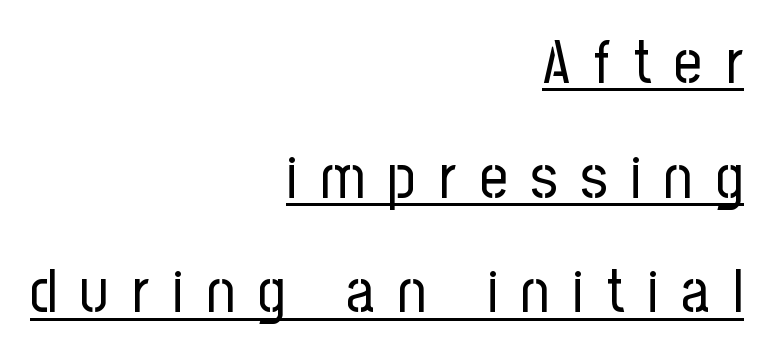
Q: Is the text bold? A: No.
Q: Is the text italic (slanted)? A: No, it is upright.
Q: Is the typeface a serif or a sans-serif typeface? A: Sans-serif.
Q: Is the text underlined? A: Yes.
Q: How is the paragraph aligned? A: Right-aligned.
Q: Is the spacing between letters normal or unusually wide? A: Unusually wide.
Q: Width (condensed, normal, or wide)? A: Condensed.
Q: Stroke contrast? A: Low.
Q: x-height? A: Medium.
Q: Monospaced? A: No.
